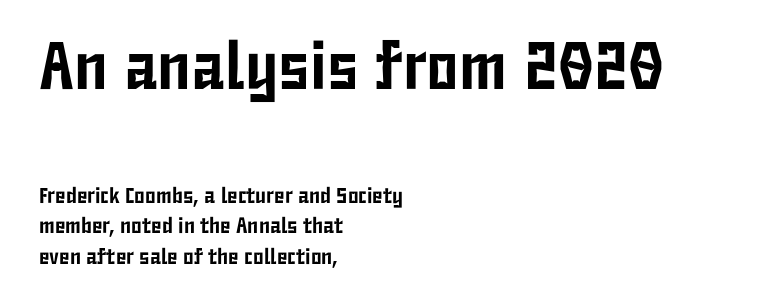
Spacing verdict: proportional, widths tailored to each character. These lines stack with their left ends in a neat column. Is the letter spacing exaggerated? No — it looks like the ordinary default. The specimen reads as upright at a glance. Look at the glyph heights: the upper group is clearly the bigger setting. Compared with typical paragraphs, the rows here are spaced about the same.
